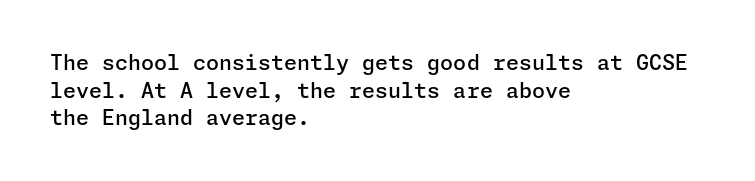
Q: Is the text bold? A: Semi-bold.
Q: Is the text italic (slanted)? A: No, it is upright.
Q: Is the text underlined? A: No.
Q: How is the paragraph aligned? A: Left-aligned.
Q: Is the spacing between letters normal or unusually wide? A: Normal.
Q: Is the spacing between lines tight, normal or loose? A: Normal.
